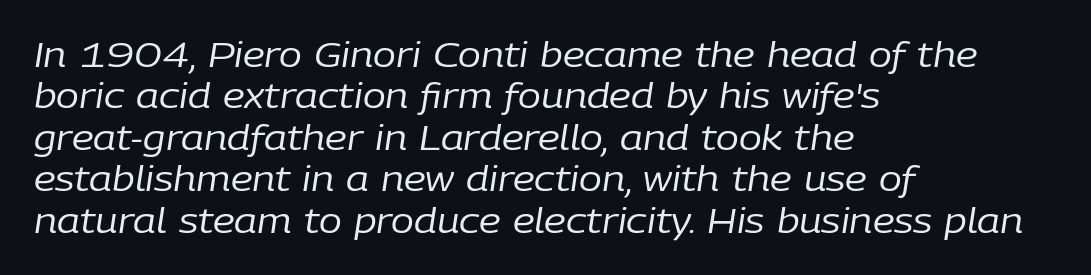
The image shows 34 px regular-weight type, italic (leaning right); set left-aligned, line spacing 1.22x, normal letter spacing, not underlined; low stroke contrast and a medium x-height.
